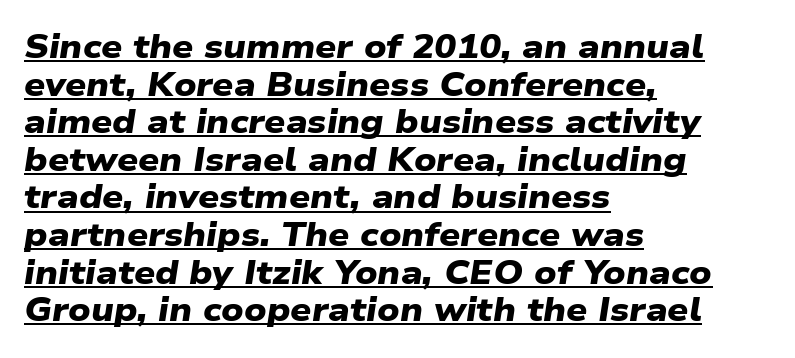
Is this a fixed-width face? No — the glyphs have proportional, varying widths. Between one letter and the next there's only the usual sliver of space. Whoever set this chose condensed vertical rhythm over breathing room. This rendering uses left alignment, leaving the right contour irregular. Weight: bold. Look at the bottom of the vertical strokes: they stop flat, with no serifs.
